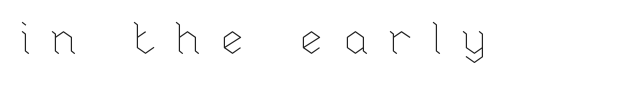
The zone under the glyphs is completely vacant. The letters stand straight up with perfectly vertical stems. The face used here is proportionally spaced, like ordinary book or web type. This reads as an unemphasized weight, regular at the heaviest. The tracking reads as deliberately expanded to a designer's eye.
